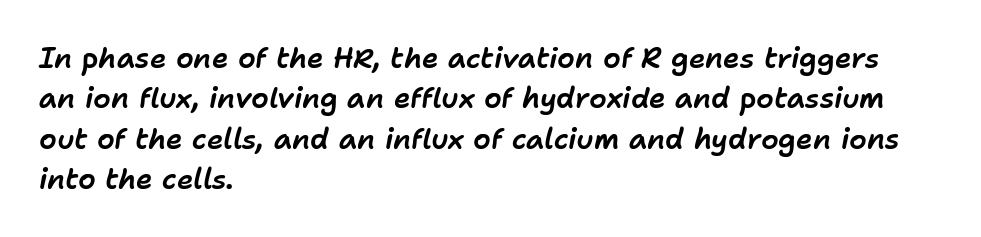
{"italic": "yes", "lean": "right", "slant_degrees": 11, "width": "normal", "stroke_contrast": "low", "x_height": "medium", "monospaced": "no", "underline": "no", "align": "left", "line_spacing": "normal", "line_spacing_ratio": 1.44, "letter_spacing": "normal", "letter_spacing_em": 0.0, "glyph_px": 28}
